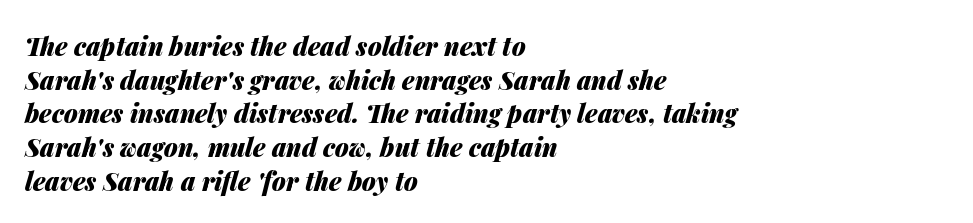
Q: Is the text bold? A: Yes.
Q: Is the text italic (slanted)? A: Yes, it leans right by about 14 degrees.
Q: Is the text underlined? A: No.
Q: How is the paragraph aligned? A: Left-aligned.
Q: Is the spacing between letters normal or unusually wide? A: Normal.
Q: Is the spacing between lines tight, normal or loose? A: Normal.
